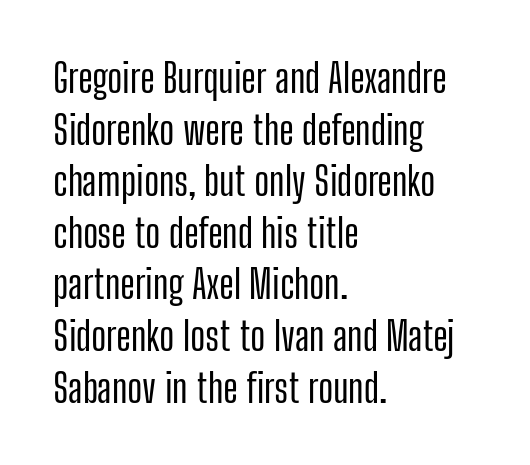
The image shows 40 px condensed sans-serif type, upright; set left-aligned, normal line spacing (1.29x), normal letter spacing, not underlined; low stroke contrast and a medium x-height.
